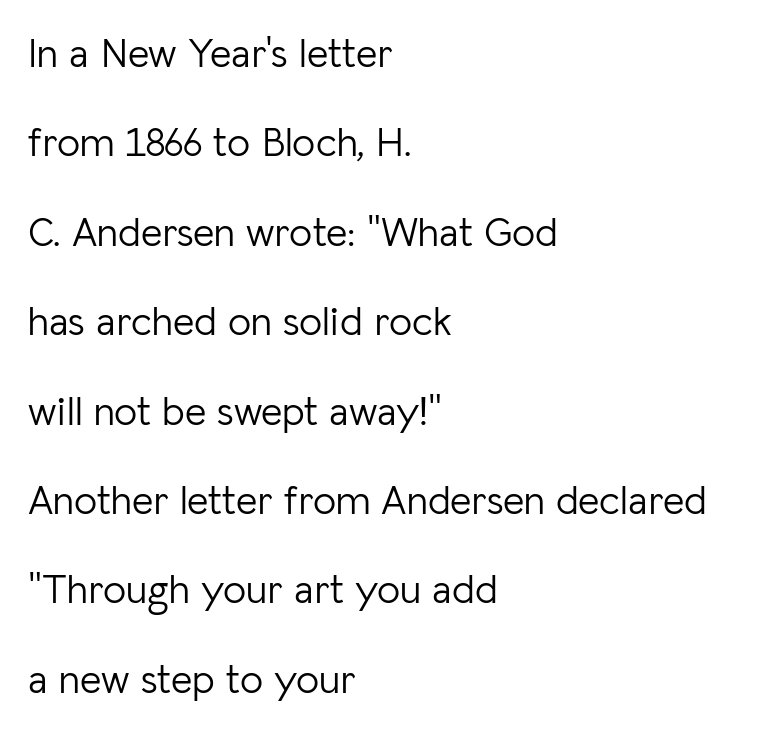
Q: Is the text bold? A: No.
Q: Is the text italic (slanted)? A: No, it is upright.
Q: Is the typeface a serif or a sans-serif typeface? A: Sans-serif.
Q: Is the text underlined? A: No.
Q: How is the paragraph aligned? A: Left-aligned.
Q: Is the spacing between letters normal or unusually wide? A: Normal.
Q: Is the spacing between lines tight, normal or loose? A: Loose.
Q: Width (condensed, normal, or wide)? A: Normal.
Q: Stroke contrast? A: Low.
Q: x-height? A: Medium.
Q: Monospaced? A: No.
